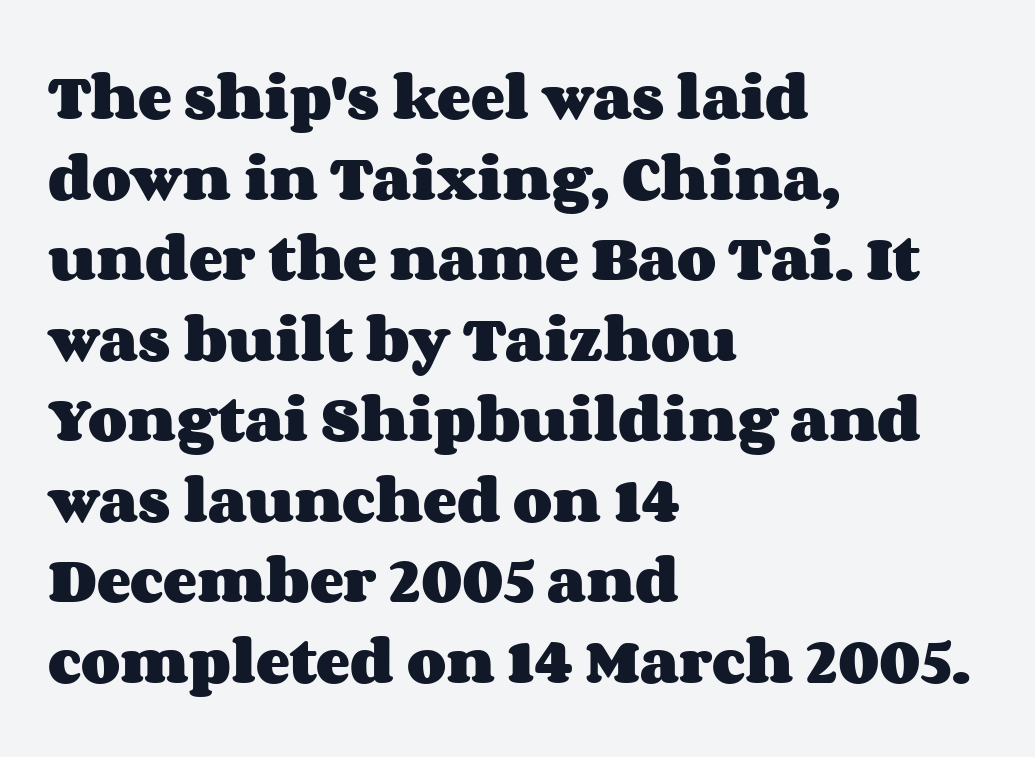
Q: Is the text bold? A: Yes.
Q: Is the text italic (slanted)? A: No, it is upright.
Q: Is the text underlined? A: No.
Q: How is the paragraph aligned? A: Left-aligned.
Q: Is the spacing between letters normal or unusually wide? A: Normal.
Q: Is the spacing between lines tight, normal or loose? A: Normal.
Q: Width (condensed, normal, or wide)? A: Wide.
Q: Stroke contrast? A: Medium.
Q: x-height? A: Large.
Q: Monospaced? A: No.
